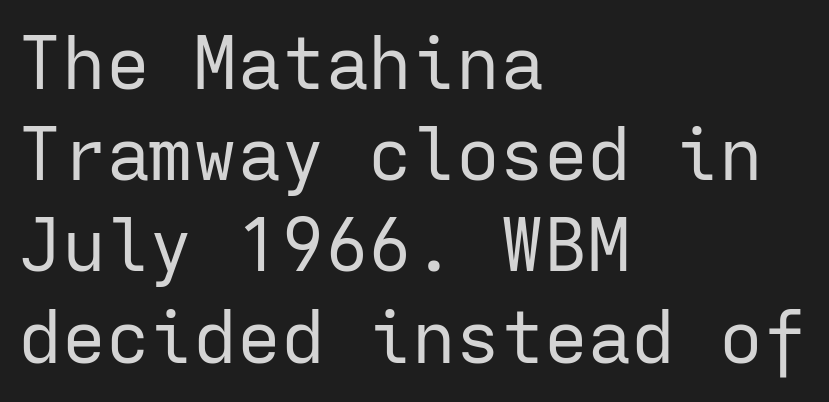
Q: Is the text bold? A: No.
Q: Is the text italic (slanted)? A: No, it is upright.
Q: Is the typeface a serif or a sans-serif typeface? A: Sans-serif.
Q: Is the text underlined? A: No.
Q: How is the paragraph aligned? A: Left-aligned.
Q: Is the spacing between letters normal or unusually wide? A: Normal.
Q: Is the spacing between lines tight, normal or loose? A: Normal.
Q: Width (condensed, normal, or wide)? A: Normal.
Q: Stroke contrast? A: Low.
Q: x-height? A: Medium.
Q: Monospaced? A: Yes.
